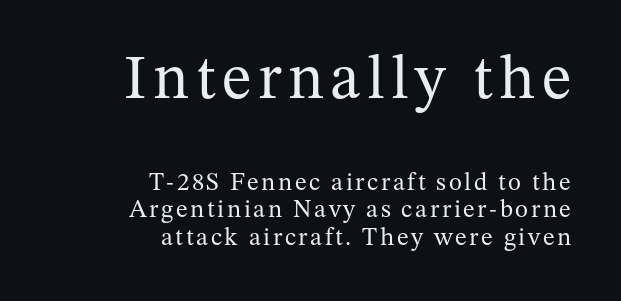
The leading is snug, giving the passage a crowded texture. The characters are drawn with everyday or finer stroke widths. To sum up the face: it has serifs. Descenders hang freely into open space. Note the varied advance widths — an 'i' is clearly narrower than an 'm'.
